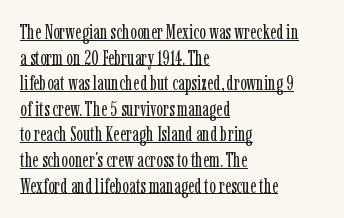
The rows are spaced the way most documents space them. The specimen includes a rule beneath the text block's lines. Heft: none added — not bold. A typesetter would call this zero additional tracking. Line beginnings align vertically; line endings do not.
